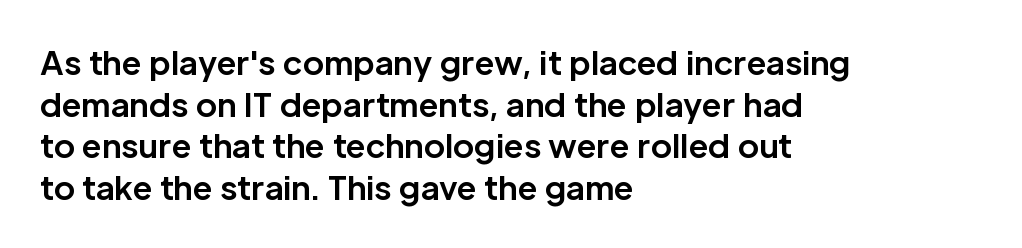
{"serif": "no", "italic": "no", "bold": "yes", "weight": "bold", "width": "normal", "stroke_contrast": "low", "x_height": "medium", "monospaced": "no", "underline": "no", "align": "left", "line_spacing": "normal", "line_spacing_ratio": 1.3, "letter_spacing": "normal", "letter_spacing_em": 0.0, "glyph_px": 32}
